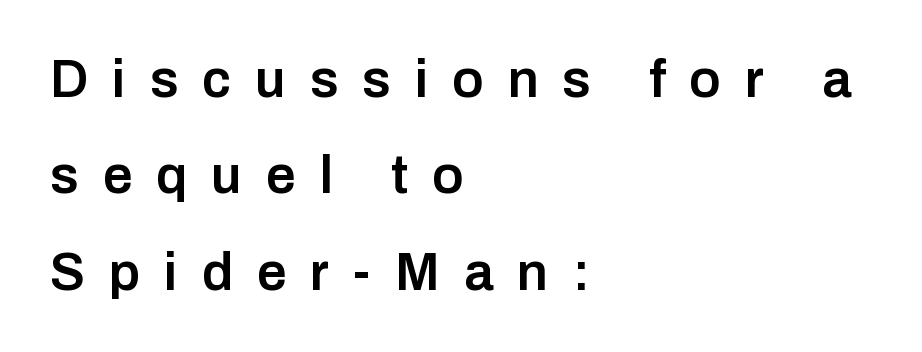
{"serif": "no", "italic": "no", "bold": "semi", "weight": "semibold", "width": "normal", "stroke_contrast": "low", "x_height": "medium", "monospaced": "no", "underline": "no", "align": "left", "line_spacing_ratio": 1.82, "letter_spacing": "wide", "letter_spacing_em": 0.45, "glyph_px": 53}
